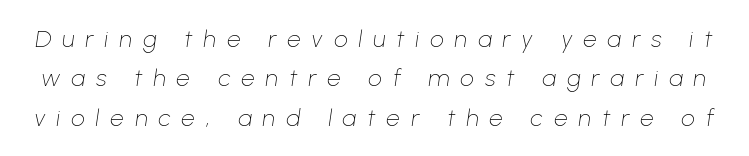
{"italic": "yes", "lean": "right", "slant_degrees": 8, "bold": "no", "underline": "no", "line_spacing": "normal", "line_spacing_ratio": 1.64, "letter_spacing": "wide", "letter_spacing_em": 0.46, "glyph_px": 24}
